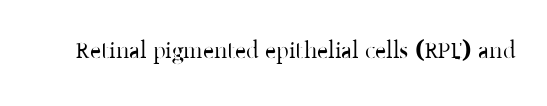
Observe the ordinary spacing: letters are neighbours, not strangers. Underline: absent. Rendered with straight, roman letterforms.
